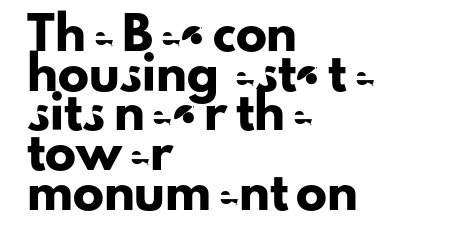
{"serif": "no", "italic": "no", "width": "normal", "stroke_contrast": "low", "x_height": "small", "monospaced": "no", "underline": "no", "align": "left", "line_spacing": "normal", "line_spacing_ratio": 1.28, "letter_spacing": "normal", "letter_spacing_em": 0.0, "glyph_px": 31}
